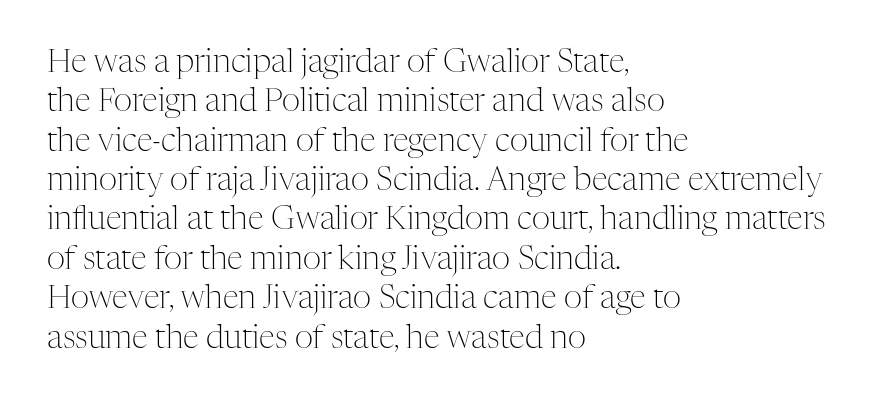
The image shows 32 px light serif type, upright; set left-aligned, line spacing 1.23x, normal letter spacing, not underlined; medium stroke contrast and a medium x-height.
